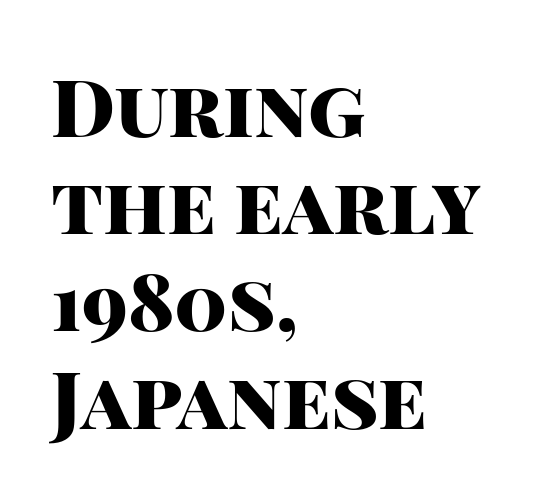
The image shows 79 px heavy sans-serif type, upright; set left-aligned, line spacing 1.23x, normal letter spacing, not underlined; high stroke contrast and a large x-height.
